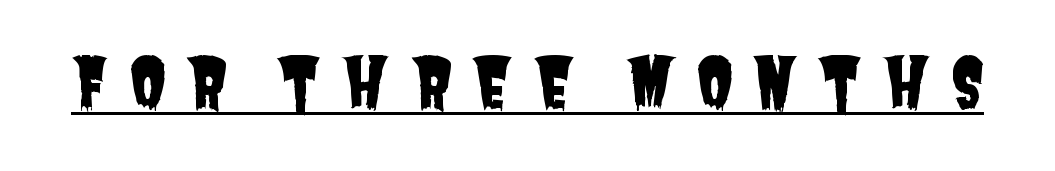
{"serif": "no", "width": "condensed", "stroke_contrast": "low", "x_height": "large", "monospaced": "no", "underline": "yes", "letter_spacing": "wide", "letter_spacing_em": 0.28, "glyph_px": 68}
